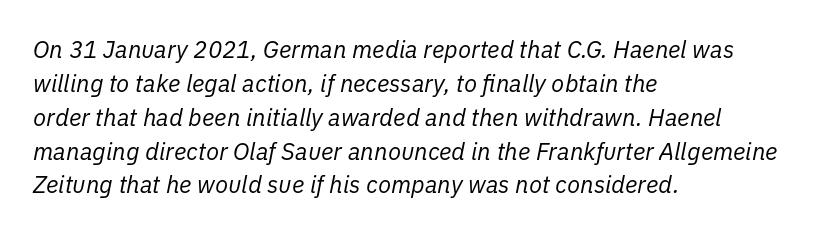
The image shows 24 px text type, italic (leaning right); set left-aligned, normal line spacing (1.41x), normal letter spacing, not underlined.
